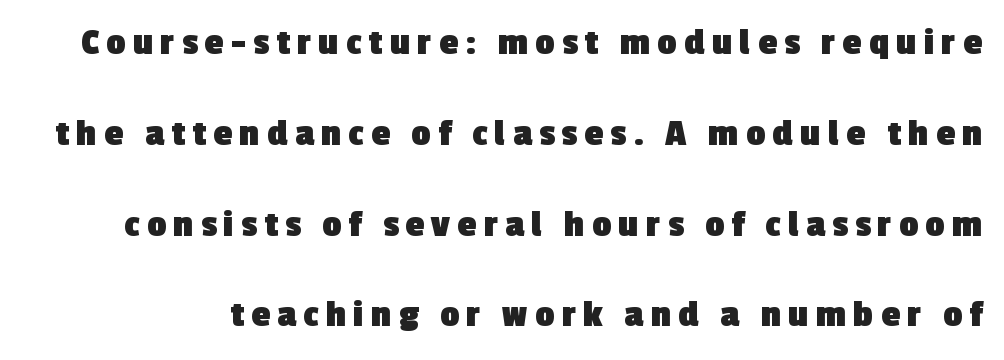
{"serif": "no", "bold": "yes", "weight": "heavy", "width": "normal", "x_height": "medium", "monospaced": "no", "underline": "no", "line_spacing": "loose", "line_spacing_ratio": 2.39, "glyph_px": 38}
